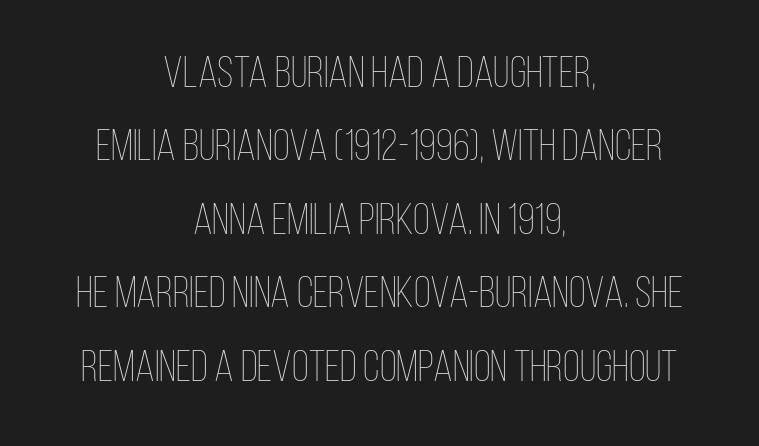
Q: Is the text bold? A: No.
Q: Is the text italic (slanted)? A: No, it is upright.
Q: Is the text underlined? A: No.
Q: How is the paragraph aligned? A: Centered.
Q: Is the spacing between letters normal or unusually wide? A: Normal.
Q: Is the spacing between lines tight, normal or loose? A: Normal.
Q: Width (condensed, normal, or wide)? A: Condensed.
Q: Stroke contrast? A: Low.
Q: x-height? A: Large.
Q: Monospaced? A: No.
